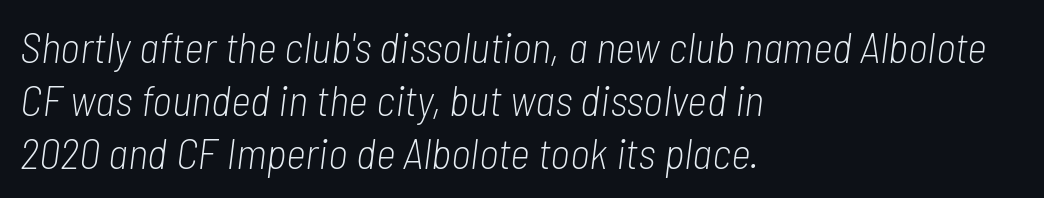
{"italic": "yes", "lean": "right", "slant_degrees": 7, "bold": "no", "weight": "light", "width": "condensed", "stroke_contrast": "low", "x_height": "medium", "monospaced": "no", "underline": "no", "align": "left", "line_spacing_ratio": 1.23, "letter_spacing": "normal", "letter_spacing_em": 0.0, "glyph_px": 43}
